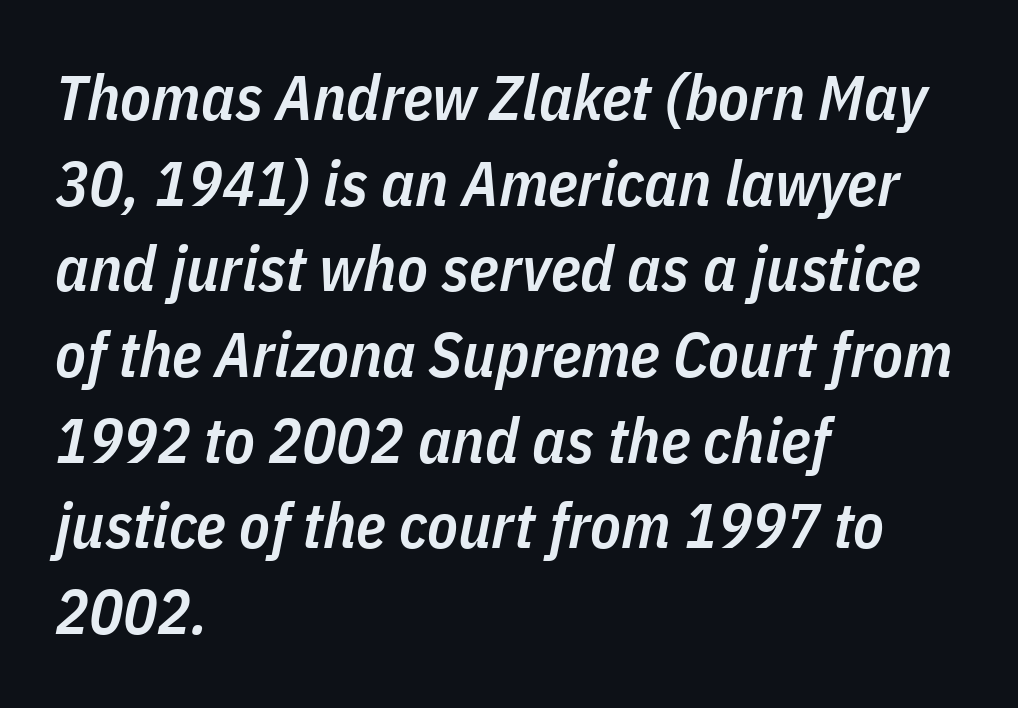
Each letter keeps its own natural width here, so spacing adapts to shape. A fair bit of extra ink — the face is semibold, not bold. Letters rest on an invisible, unmarked baseline. Yep, that's italic — everything's leaning.
